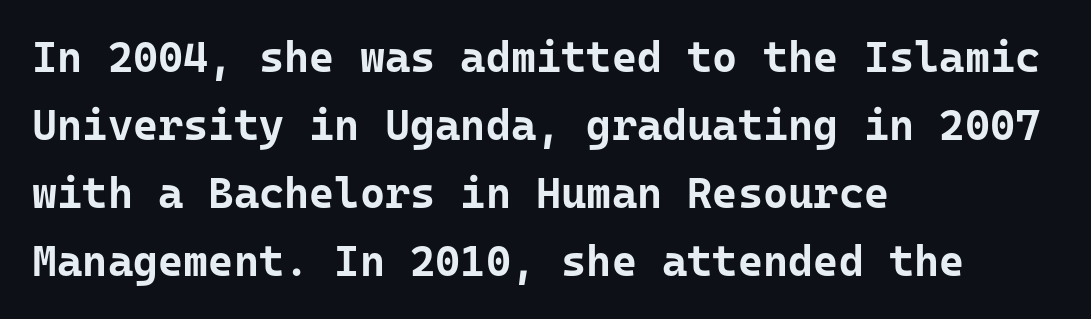
{"serif": "no", "italic": "no", "bold": "yes", "weight": "bold", "width": "normal", "stroke_contrast": "low", "x_height": "medium", "monospaced": "yes", "underline": "no", "align": "left", "line_spacing": "normal", "line_spacing_ratio": 1.58, "letter_spacing": "normal", "letter_spacing_em": 0.0, "glyph_px": 43}
